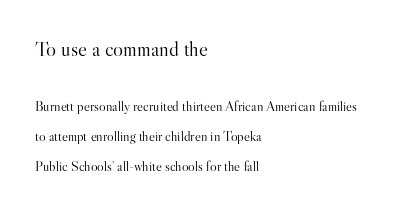
What's the leading like? Stretched, with rows far apart. The setting favours the left margin, as ordinary paragraphs usually do. These two chunks differ in scale, with the top chunk taking the larger measure. The gap between lines stays unmarked. A typesetter would mark this as roman, not italic. Heft: none added — not bold.
